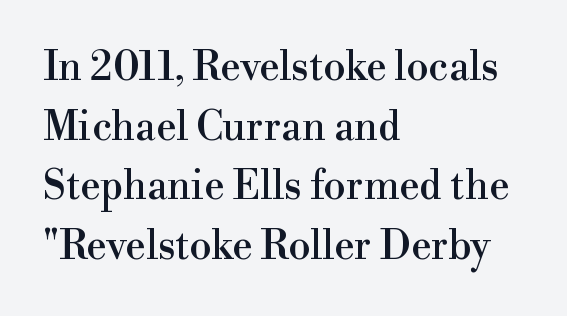
Here the designer chose a conventional face with non-uniform glyph widths. This sample keeps an unexceptional amount of space between lines. No italicization has been applied; the sample stays upright. The font family rendered here belongs to the serif group.
